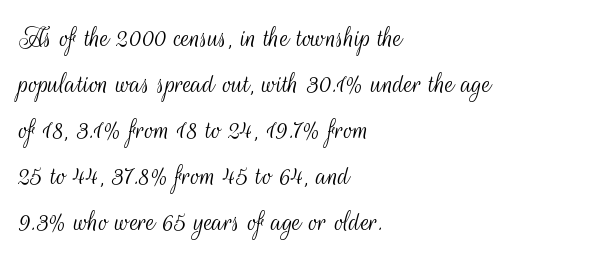
Proportional: the letters do not fall into vertical columns. The face looks like a standard text weight, possibly lighter. A classic flush-left, rag-right setting is used for this passage. Letter spacing: default.
